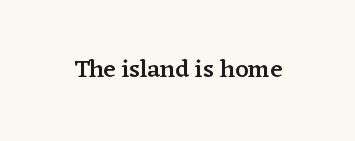
The image shows 25 px text type, upright; set normal letter spacing, not underlined.
